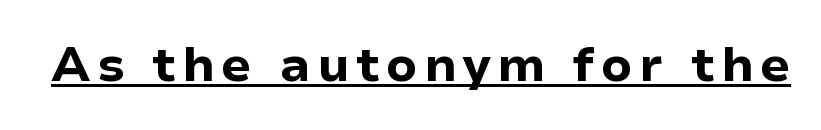
Is there an underline? Yes — a line sits under the letters. A dark, heavy texture on the line: the type is bold. The text was rendered using a sans face with plain stroke endings. Note the varied advance widths — an 'i' is clearly narrower than an 'm'. The font's upright variant was chosen for this text.
